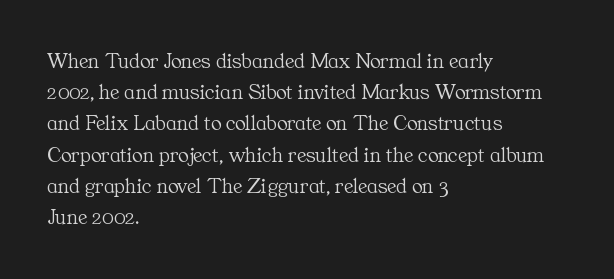
Every row of glyphs begins at an identical x-position on the left. The typesetting does not lean heavy: it is not bold. One glance says typical: line gaps are just what's usual. Underlining? Definitely not there.
